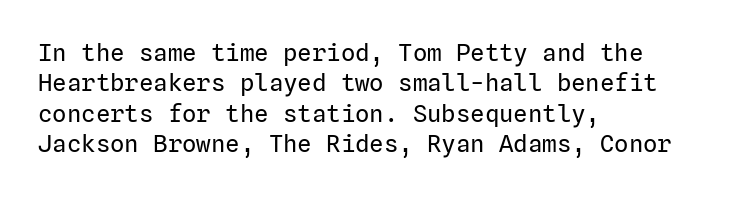
Q: Is the text bold? A: No.
Q: Is the text italic (slanted)? A: No, it is upright.
Q: Is the text underlined? A: No.
Q: How is the paragraph aligned? A: Left-aligned.
Q: Is the spacing between letters normal or unusually wide? A: Normal.
Q: Is the spacing between lines tight, normal or loose? A: Normal.
